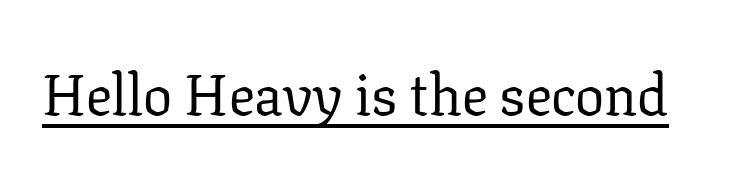
The image shows 58 px regular-weight serif type, upright; set normal letter spacing, underlined; low stroke contrast and a medium x-height.
